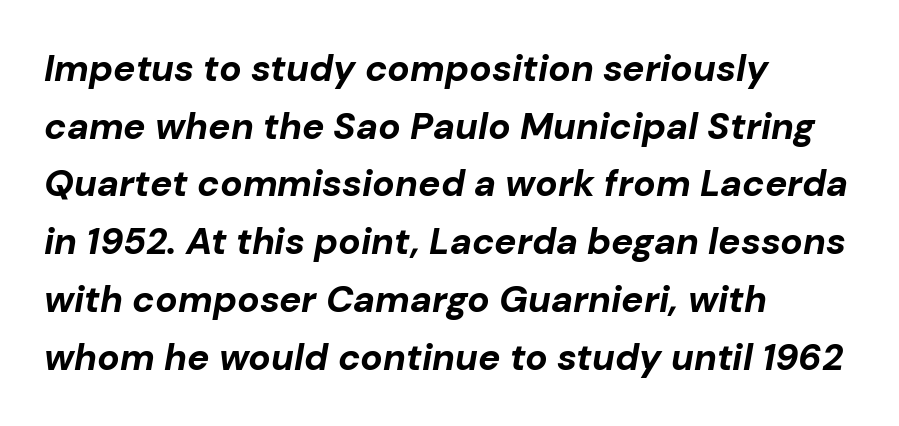
Q: Is the text bold? A: Yes.
Q: Is the text italic (slanted)? A: Yes, it leans right by about 10 degrees.
Q: Is the text underlined? A: No.
Q: How is the paragraph aligned? A: Left-aligned.
Q: Is the spacing between letters normal or unusually wide? A: Normal.
Q: Is the spacing between lines tight, normal or loose? A: Normal.
Q: Width (condensed, normal, or wide)? A: Normal.
Q: Stroke contrast? A: Low.
Q: x-height? A: Medium.
Q: Monospaced? A: No.
